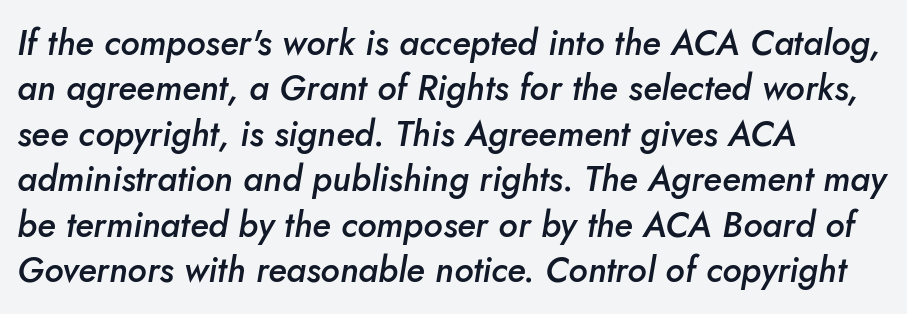
{"italic": "yes", "lean": "right", "slant_degrees": 10, "bold": "semi", "weight": "semibold", "width": "normal", "stroke_contrast": "low", "x_height": "small", "monospaced": "no", "underline": "no", "align": "left", "line_spacing": "normal", "line_spacing_ratio": 1.3, "letter_spacing": "normal", "letter_spacing_em": 0.0, "glyph_px": 35}
